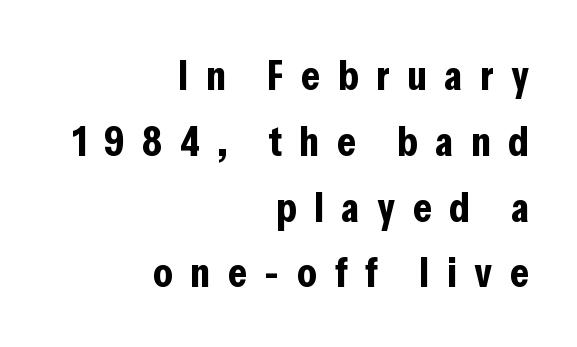
Tracking value appears strongly positive — letters spread wide. Summary of vertical rhythm: regular, with standard interline spacing. A student would call this right alignment; a typographer would say flush right, rag left. Vertical strokes here are truly vertical. Heft: maximum for text — a bold. This sample has the flowing, uneven cadence of proportional lettering.
